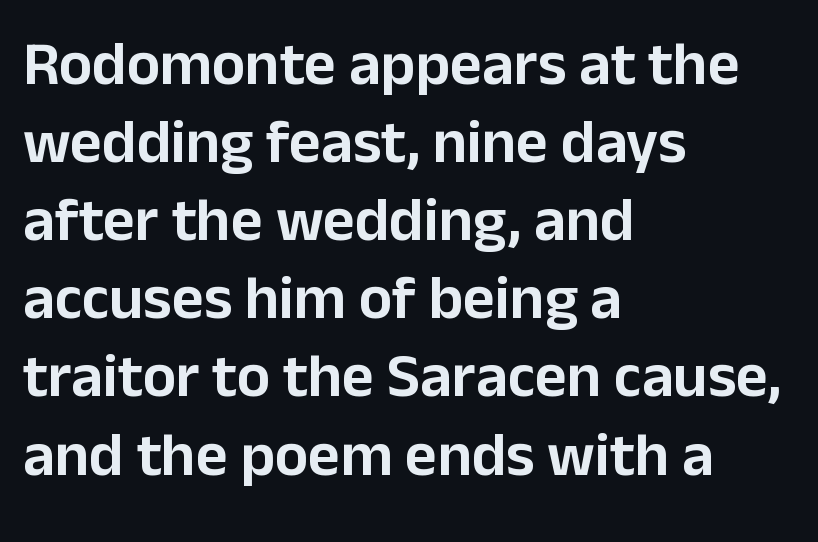
{"serif": "no", "italic": "no", "width": "normal", "stroke_contrast": "low", "x_height": "medium", "monospaced": "no", "underline": "no", "align": "left", "line_spacing": "normal", "line_spacing_ratio": 1.26, "letter_spacing": "normal", "letter_spacing_em": 0.0, "glyph_px": 62}
